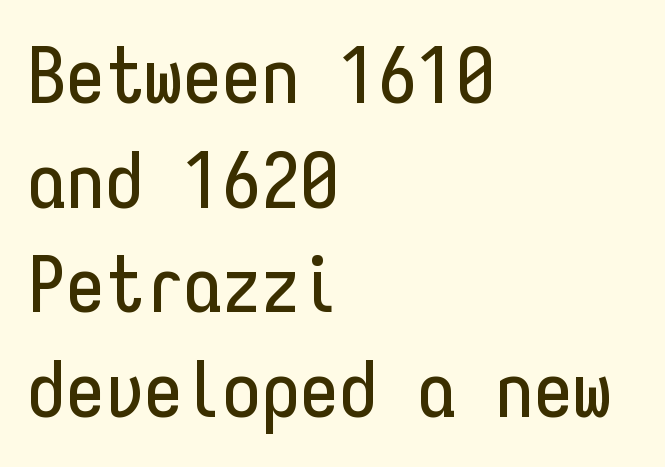
The image shows 78 px condensed sans-serif type, upright, monospaced; set left-aligned, normal line spacing (1.34x), normal letter spacing, not underlined; low stroke contrast and a medium x-height.
